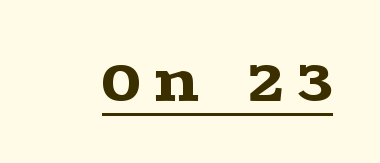
The image shows 50 px wide serif type, upright; set unusually wide letter spacing (+0.3 em), underlined; a large x-height.
